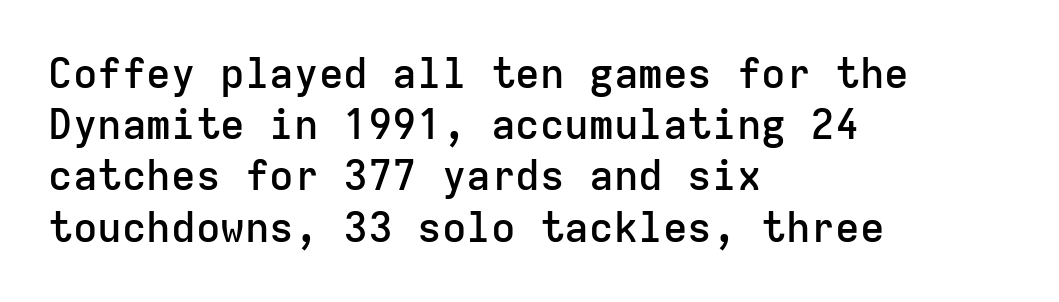
The image shows 41 px semibold sans-serif type, upright, monospaced; set left-aligned, normal line spacing (1.25x), normal letter spacing, not underlined; low stroke contrast and a medium x-height.
